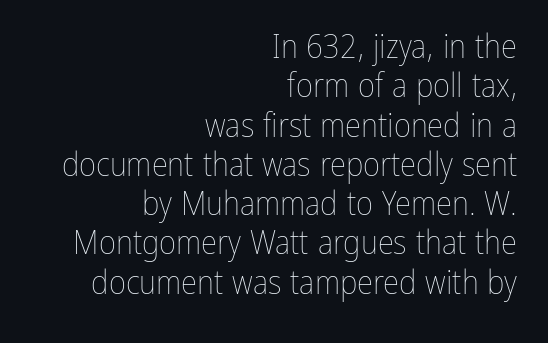
{"italic": "no", "bold": "no", "weight": "thin", "width": "condensed", "stroke_contrast": "low", "x_height": "medium", "monospaced": "no", "underline": "no", "align": "right", "line_spacing_ratio": 1.19, "letter_spacing": "normal", "letter_spacing_em": 0.0, "glyph_px": 33}
